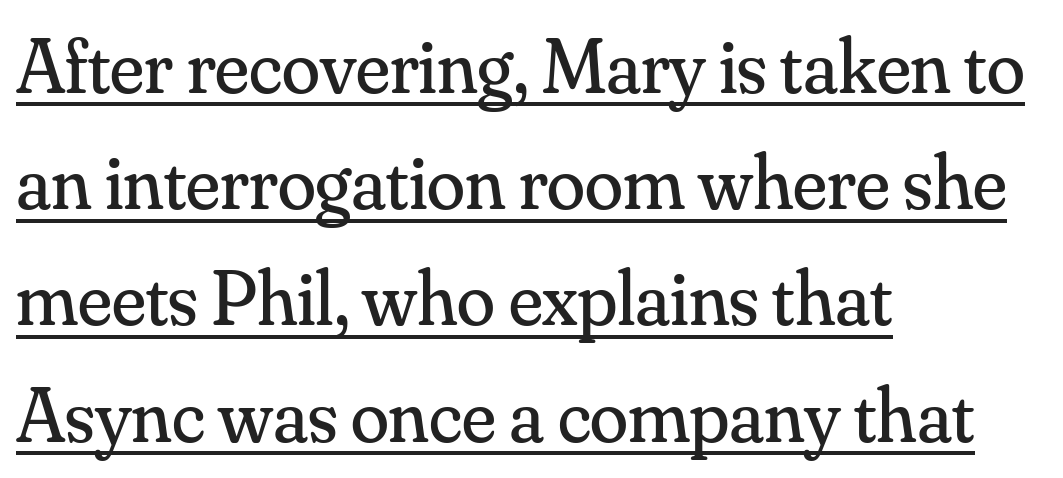
Q: Is the text bold? A: No.
Q: Is the text italic (slanted)? A: No, it is upright.
Q: Is the typeface a serif or a sans-serif typeface? A: Serif.
Q: Is the text underlined? A: Yes.
Q: How is the paragraph aligned? A: Left-aligned.
Q: Is the spacing between letters normal or unusually wide? A: Normal.
Q: Is the spacing between lines tight, normal or loose? A: Normal.
Q: Width (condensed, normal, or wide)? A: Normal.
Q: Stroke contrast? A: Medium.
Q: x-height? A: Small.
Q: Monospaced? A: No.
